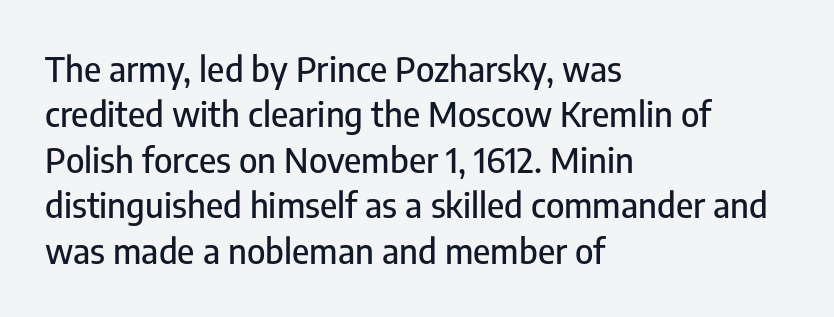
Q: Is the text italic (slanted)? A: No, it is upright.
Q: Is the typeface a serif or a sans-serif typeface? A: Sans-serif.
Q: Is the text underlined? A: No.
Q: How is the paragraph aligned? A: Left-aligned.
Q: Is the spacing between letters normal or unusually wide? A: Normal.
Q: Is the spacing between lines tight, normal or loose? A: Normal.
Q: Width (condensed, normal, or wide)? A: Condensed.
Q: Stroke contrast? A: Low.
Q: x-height? A: Medium.
Q: Monospaced? A: No.
